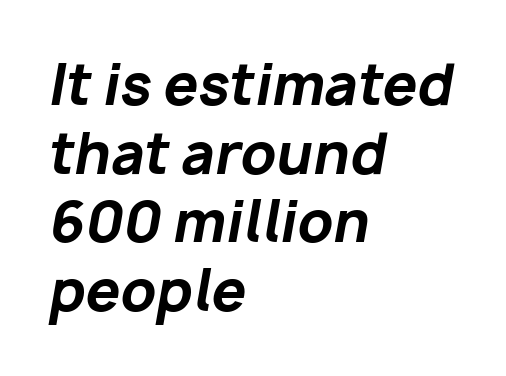
Spacing verdict: proportional, widths tailored to each character. This rendering features lettering with no underline. Summary of weight: heavy, a full bold. In terms of letterspacing, this is plain default setting.
